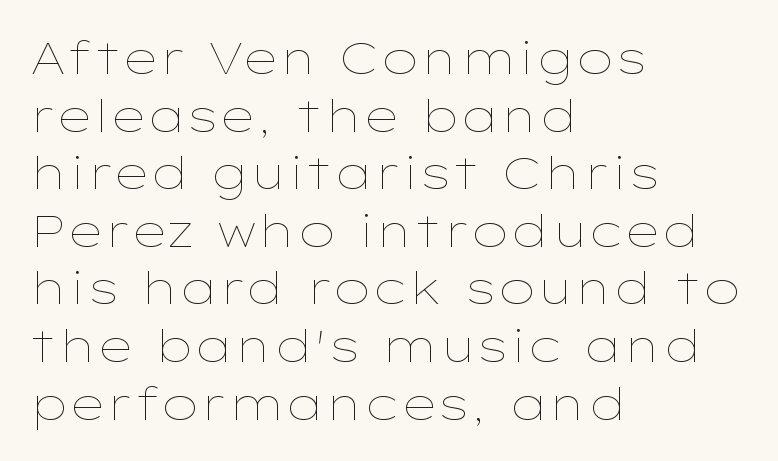
Q: Is the text bold? A: No.
Q: Is the text italic (slanted)? A: No, it is upright.
Q: Is the text underlined? A: No.
Q: How is the paragraph aligned? A: Left-aligned.
Q: Is the spacing between letters normal or unusually wide? A: Normal.
Q: Is the spacing between lines tight, normal or loose? A: Normal.
Q: Width (condensed, normal, or wide)? A: Wide.
Q: Stroke contrast? A: Low.
Q: x-height? A: Medium.
Q: Monospaced? A: No.
